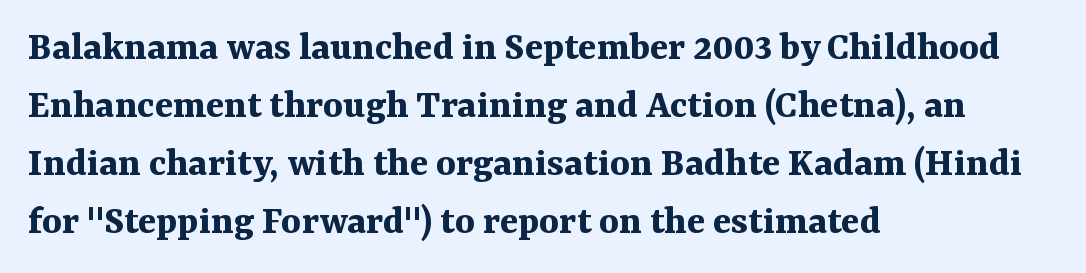
The image shows 42 px bold serif type, upright; set left-aligned, normal line spacing (1.38x), normal letter spacing, not underlined; medium stroke contrast and a medium x-height.
